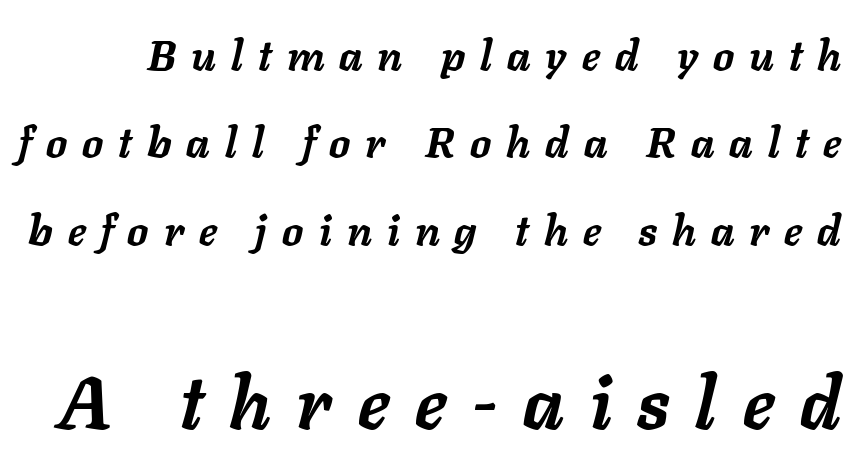
Q: Is the text bold? A: Yes.
Q: Is the text italic (slanted)? A: Yes, it leans right by about 11 degrees.
Q: Is the text underlined? A: No.
Q: Is the spacing between letters normal or unusually wide? A: Unusually wide.
Q: Is the spacing between lines tight, normal or loose? A: Loose.
Q: Which block of text is set in a larger size, the first (top) or the second (bottom)? A: The second (bottom) one.
Q: Width (condensed, normal, or wide)? A: Normal.
Q: Stroke contrast? A: Low.
Q: x-height? A: Medium.
Q: Monospaced? A: No.
